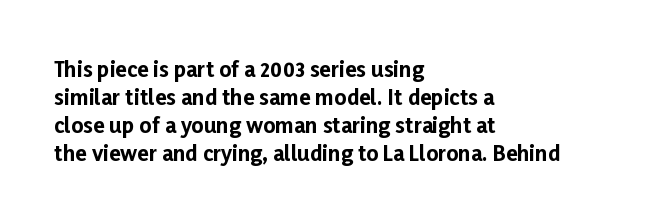
Anything drawn beneath the words? Only blank space. Evenly set lines give the paragraph a standard silhouette. In CSS terms this would be text-align: left. The font's upright variant was chosen for this text. Strokes here are thick enough to call this a true bold.
